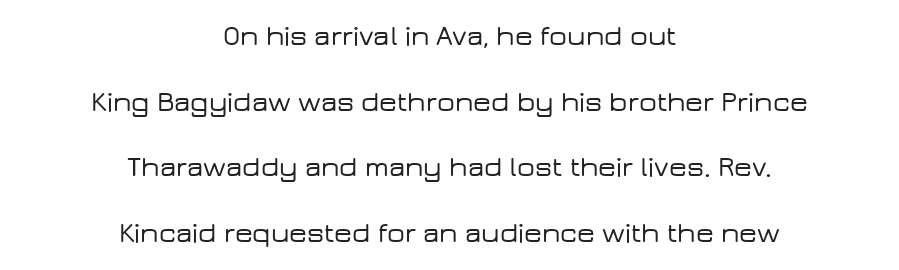
Q: Is the text italic (slanted)? A: No, it is upright.
Q: Is the typeface a serif or a sans-serif typeface? A: Sans-serif.
Q: Is the text underlined? A: No.
Q: How is the paragraph aligned? A: Centered.
Q: Is the spacing between letters normal or unusually wide? A: Normal.
Q: Is the spacing between lines tight, normal or loose? A: Loose.
Q: Width (condensed, normal, or wide)? A: Wide.
Q: Stroke contrast? A: Low.
Q: x-height? A: Medium.
Q: Monospaced? A: No.
